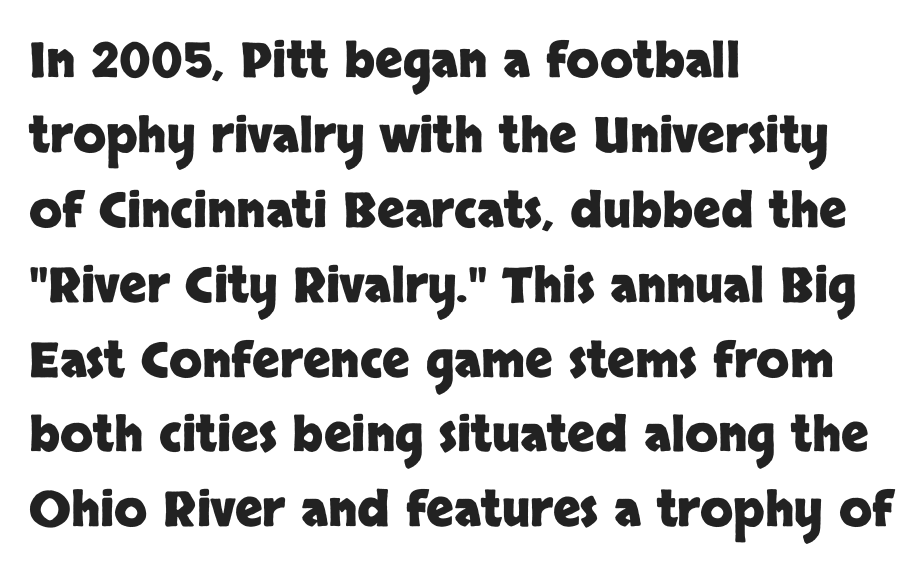
The image shows 48 px heavy sans-serif type, upright; set left-aligned, normal line spacing (1.56x), normal letter spacing, not underlined; low stroke contrast and a large x-height.
